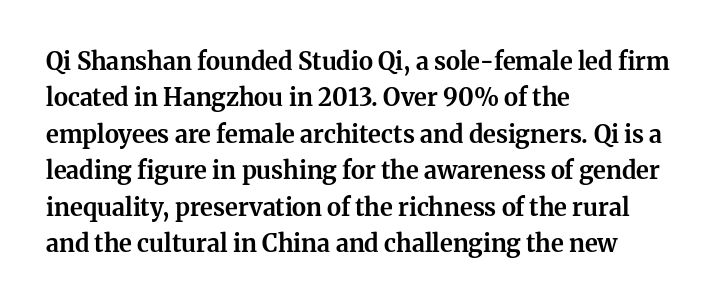
The image shows 24 px bold type, upright; set left-aligned, normal line spacing (1.52x), normal letter spacing, not underlined.
